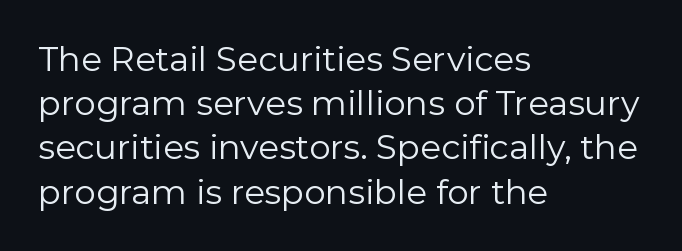
The image shows 34 px regular-weight sans-serif type, upright; set left-aligned, normal line spacing (1.3x), normal letter spacing, not underlined; low stroke contrast and a medium x-height.
